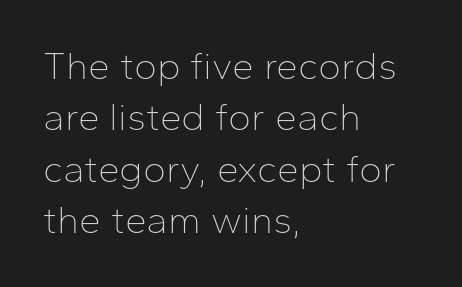
{"serif": "no", "italic": "no", "bold": "no", "weight": "thin", "width": "normal", "stroke_contrast": "low", "x_height": "medium", "monospaced": "no", "underline": "no", "align": "left", "line_spacing": "normal", "line_spacing_ratio": 1.32, "letter_spacing": "normal", "letter_spacing_em": 0.0, "glyph_px": 39}
